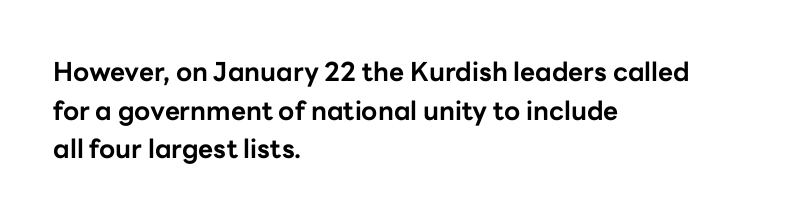
Q: Is the text bold? A: Yes.
Q: Is the text italic (slanted)? A: No, it is upright.
Q: Is the text underlined? A: No.
Q: How is the paragraph aligned? A: Left-aligned.
Q: Is the spacing between letters normal or unusually wide? A: Normal.
Q: Is the spacing between lines tight, normal or loose? A: Normal.
